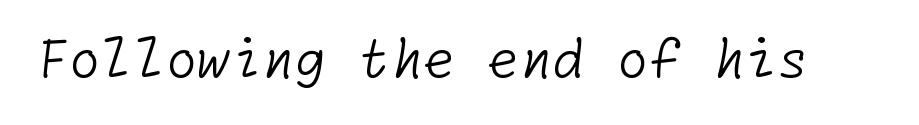
{"serif": "no", "bold": "no", "weight": "light", "width": "normal", "stroke_contrast": "low", "x_height": "medium", "underline": "no", "letter_spacing": "normal", "letter_spacing_em": 0.0, "glyph_px": 52}
